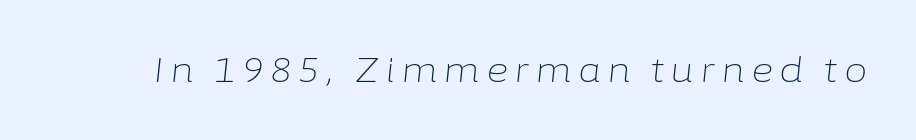
The image shows 34 px light type, italic (leaning right); set not underlined; low stroke contrast and a medium x-height.
